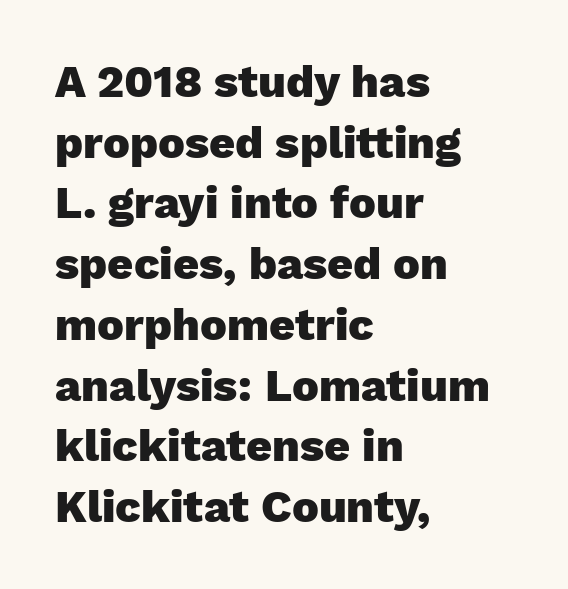
Q: Is the text bold? A: Yes.
Q: Is the text italic (slanted)? A: No, it is upright.
Q: Is the typeface a serif or a sans-serif typeface? A: Sans-serif.
Q: Is the text underlined? A: No.
Q: How is the paragraph aligned? A: Left-aligned.
Q: Is the spacing between letters normal or unusually wide? A: Normal.
Q: Is the spacing between lines tight, normal or loose? A: Normal.
Q: Width (condensed, normal, or wide)? A: Normal.
Q: Stroke contrast? A: Low.
Q: x-height? A: Medium.
Q: Monospaced? A: No.
